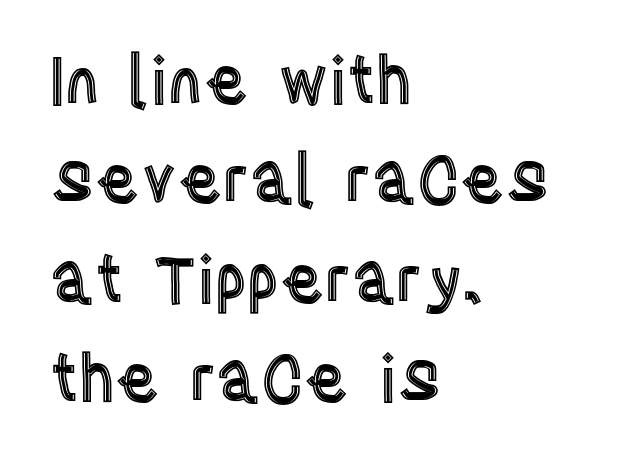
The image shows 65 px condensed type, upright; set left-aligned, normal line spacing (1.53x), normal letter spacing, not underlined; a large x-height.
